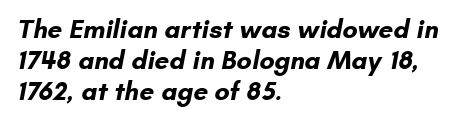
{"bold": "yes", "underline": "no", "align": "left", "line_spacing_ratio": 1.2, "letter_spacing": "normal", "letter_spacing_em": 0.0, "glyph_px": 26}
